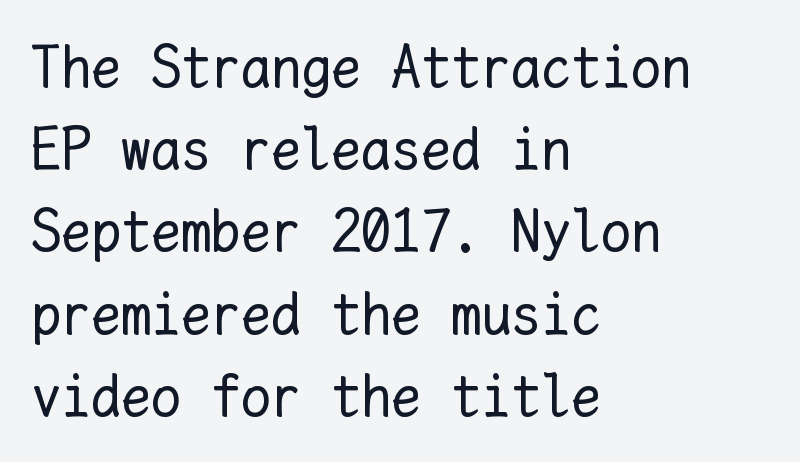
This sample has the even, mechanical cadence of fixed-width lettering. Each new line begins a customary step beneath the previous one. The setting favours the left margin, as ordinary paragraphs usually do. Posture: vertical. Underline: absent. The passage shown is not bold in any degree.
